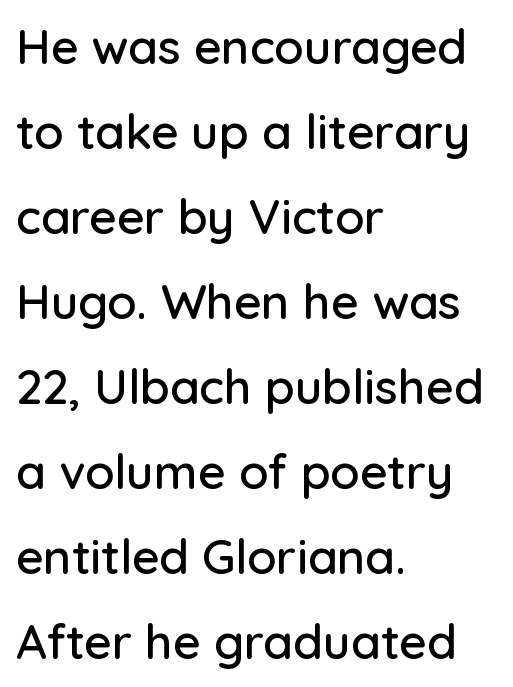
The image shows 48 px sans-serif type, upright; set left-aligned, line spacing 1.77x, normal letter spacing, not underlined; low stroke contrast and a medium x-height.
